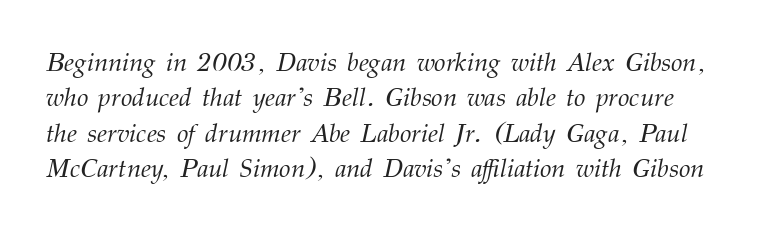
Q: Is the text bold? A: No.
Q: Is the text italic (slanted)? A: Yes, it leans right by about 12 degrees.
Q: Is the text underlined? A: No.
Q: Is the spacing between letters normal or unusually wide? A: Normal.
Q: Is the spacing between lines tight, normal or loose? A: Normal.
